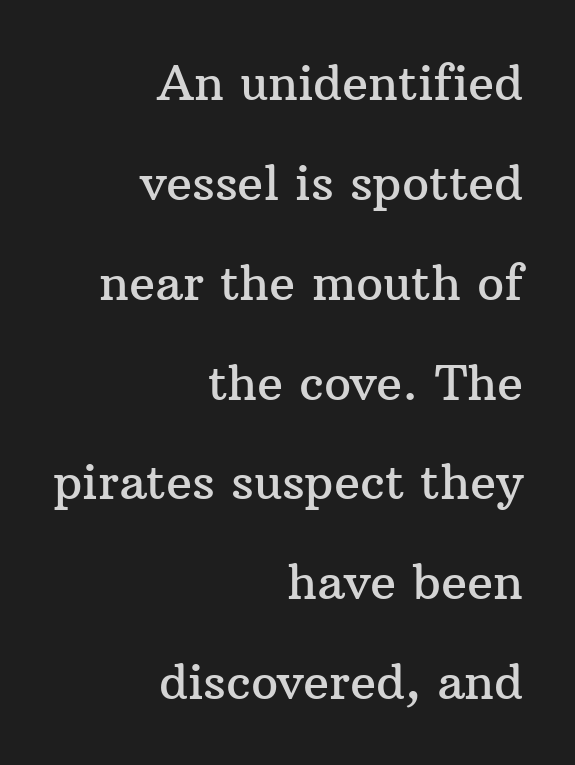
Q: Is the text italic (slanted)? A: No, it is upright.
Q: Is the typeface a serif or a sans-serif typeface? A: Serif.
Q: Is the text underlined? A: No.
Q: How is the paragraph aligned? A: Right-aligned.
Q: Is the spacing between letters normal or unusually wide? A: Normal.
Q: Is the spacing between lines tight, normal or loose? A: Loose.
Q: Width (condensed, normal, or wide)? A: Normal.
Q: Stroke contrast? A: Medium.
Q: x-height? A: Medium.
Q: Monospaced? A: No.
